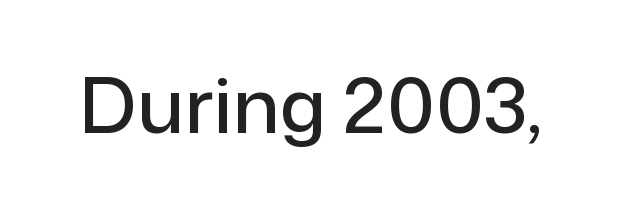
The image shows 77 px sans-serif type, upright; set normal letter spacing, not underlined; low stroke contrast and a medium x-height.
